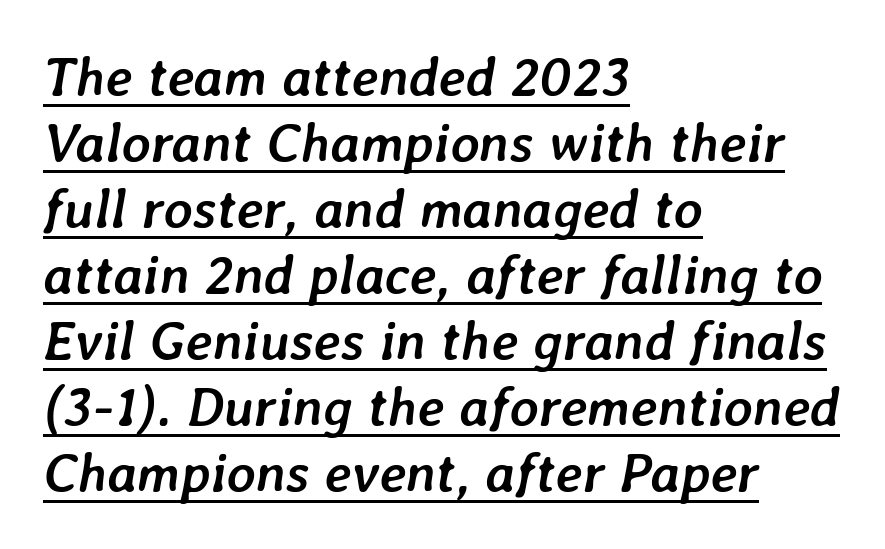
{"italic": "yes", "lean": "right", "slant_degrees": 7, "bold": "yes", "weight": "semibold", "width": "normal", "stroke_contrast": "low", "x_height": "medium", "monospaced": "no", "underline": "yes", "align": "left", "line_spacing_ratio": 1.2, "letter_spacing": "normal", "letter_spacing_em": 0.0, "glyph_px": 55}
